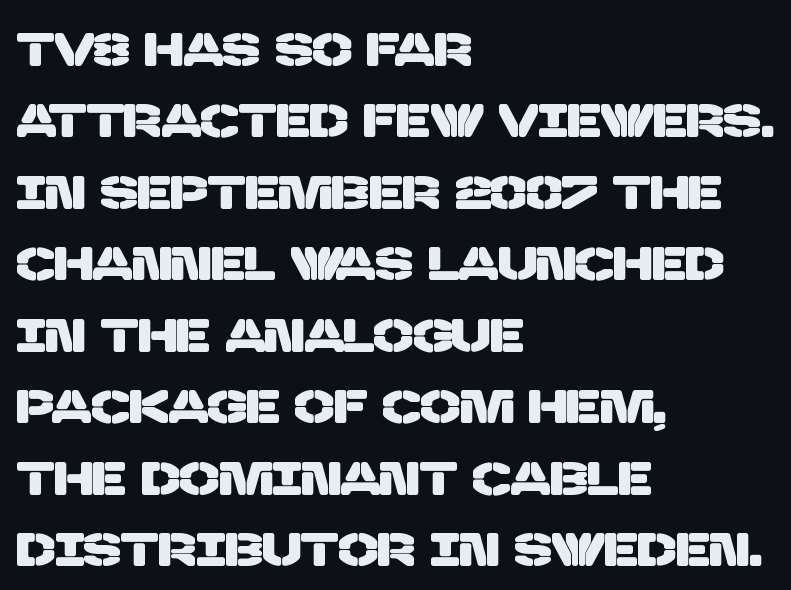
The face used here is rendered with its standard letterfit. Beneath every word, the page is bare. The leading is moderate, giving the passage an even texture. Spacing verdict: proportional, widths tailored to each character. Unlike a traditional serif, this face leaves its strokes unadorned. The paragraph has a hard left edge and a soft right edge.
